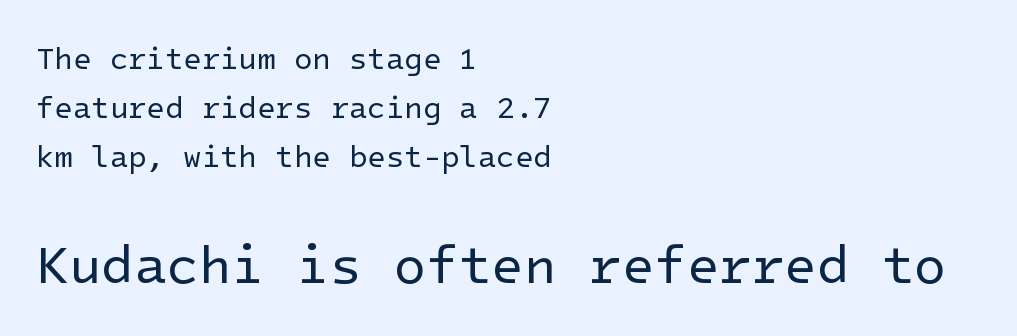
The image shows 53 px regular-weight sans-serif type, upright; set left-aligned, normal line spacing (1.63x), normal letter spacing, not underlined; the second (bottom) block is 1.77x larger; low stroke contrast and a medium x-height.
